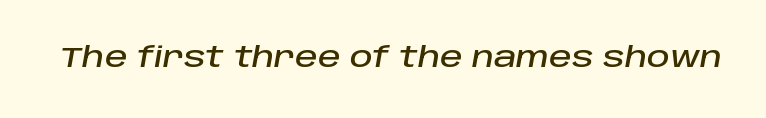
{"italic": "yes", "lean": "right", "slant_degrees": 10, "width": "normal", "stroke_contrast": "low", "x_height": "large", "monospaced": "no", "underline": "no", "letter_spacing": "normal", "letter_spacing_em": 0.0, "glyph_px": 28}
